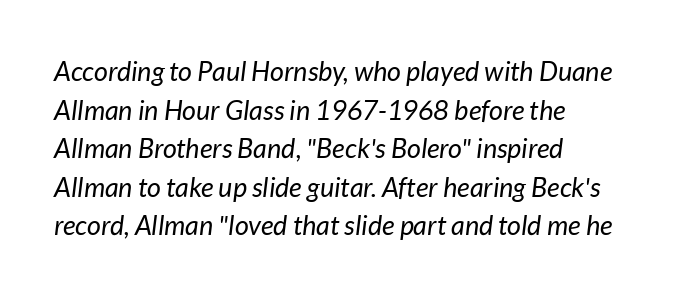
The rendering anchors every line to the left-hand side. The line-height multiplier appears to be the usual default. Glance below the letters and you will spot only blank space. There is no visible air inserted between adjacent glyphs. Nothing heavy about these letters — not bold at all. Would a proofreader flag this as italicized? Yes.
